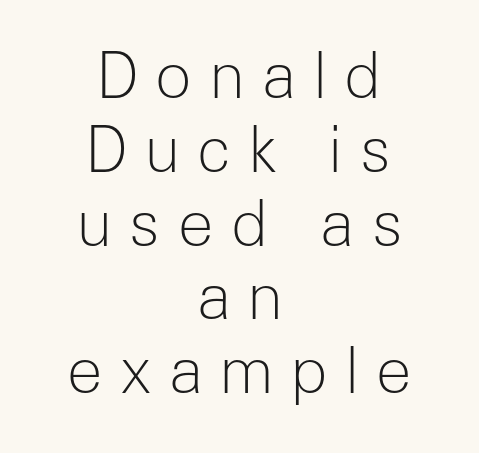
The strokes are not fattened; the text isn't bold. Do the characters align in a grid? No, the font is proportional. The tracking reads as deliberately expanded to a designer's eye. The characters display no serif detailing; their extremities are plain. Bare-footed words on every line.
